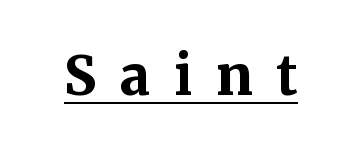
Strokes here are thick enough to call this a true bold. This is roman type, the default non-slanted kind. Caption: lettering with a line underneath. What kind of face is this? One with serifs. The letters advance in unequal steps, a hallmark of proportional type. The letters are spread apart with noticeably loose tracking.
